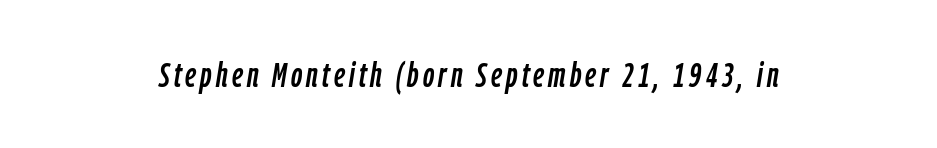
The image shows 35 px condensed type, italic (leaning right); set centered, not underlined; low stroke contrast and a medium x-height.
